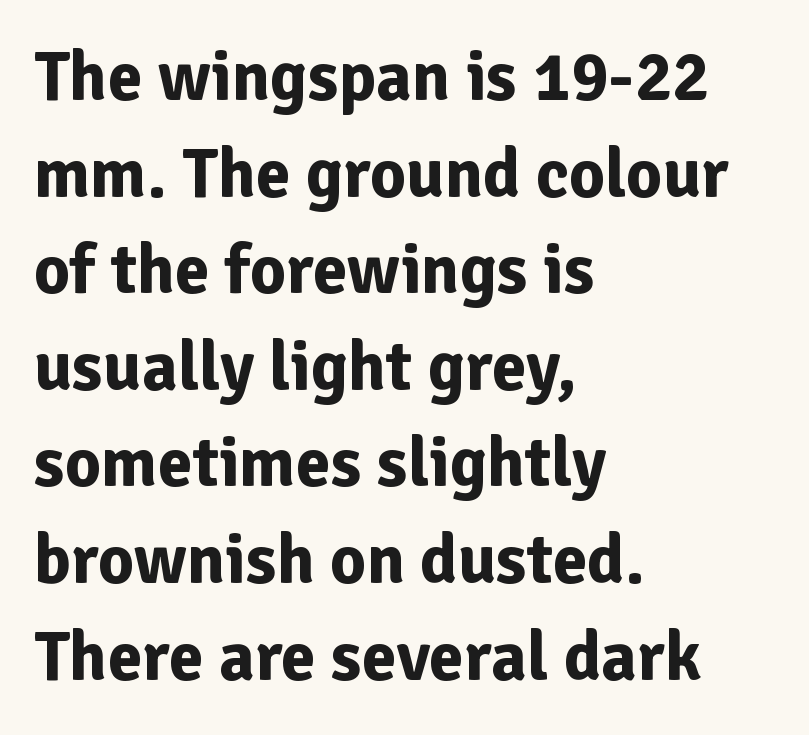
{"serif": "no", "italic": "no", "bold": "yes", "weight": "bold", "width": "normal", "stroke_contrast": "low", "x_height": "medium", "monospaced": "no", "underline": "no", "align": "left", "line_spacing": "normal", "line_spacing_ratio": 1.38, "letter_spacing": "normal", "letter_spacing_em": 0.0, "glyph_px": 70}
